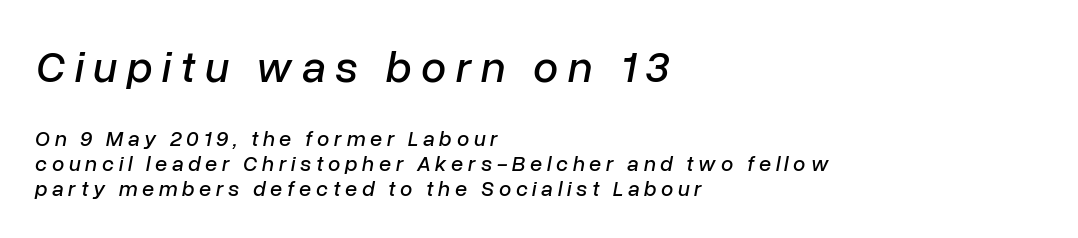
{"italic": "yes", "lean": "right", "slant_degrees": 10, "width": "normal", "stroke_contrast": "low", "x_height": "medium", "monospaced": "no", "underline": "no", "align": "left", "line_spacing": "tight", "line_spacing_ratio": 1.15, "letter_spacing": "wide", "letter_spacing_em": 0.21, "larger_block": "first", "size_ratio": 2.05, "glyph_px": 45}
